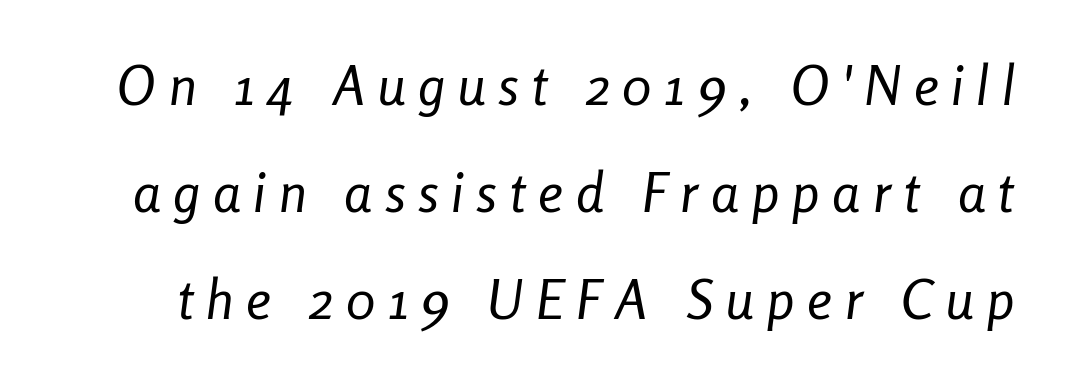
The image shows 55 px regular-weight, condensed type, italic (leaning right); set loose line spacing (1.95x), unusually wide letter spacing (+0.23 em), not underlined; low stroke contrast and a medium x-height.
